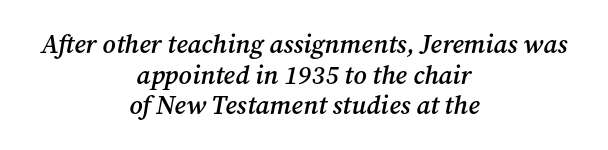
{"italic": "yes", "lean": "right", "slant_degrees": 12, "bold": "semi", "underline": "no", "align": "center", "line_spacing_ratio": 1.18, "letter_spacing": "normal", "letter_spacing_em": 0.0, "glyph_px": 26}
